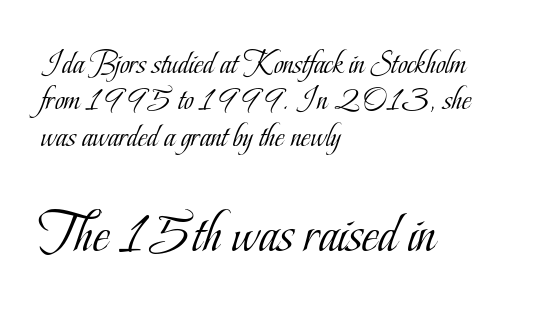
Q: Is the text bold? A: No.
Q: Is the text italic (slanted)? A: Yes.
Q: Is the typeface a serif or a sans-serif typeface? A: Serif.
Q: Is the text underlined? A: No.
Q: How is the paragraph aligned? A: Left-aligned.
Q: Is the spacing between letters normal or unusually wide? A: Normal.
Q: Is the spacing between lines tight, normal or loose? A: Tight.
Q: Which block of text is set in a larger size, the first (top) or the second (bottom)? A: The second (bottom) one.
Q: Width (condensed, normal, or wide)? A: Condensed.
Q: Stroke contrast? A: Low.
Q: x-height? A: Small.
Q: Monospaced? A: No.
